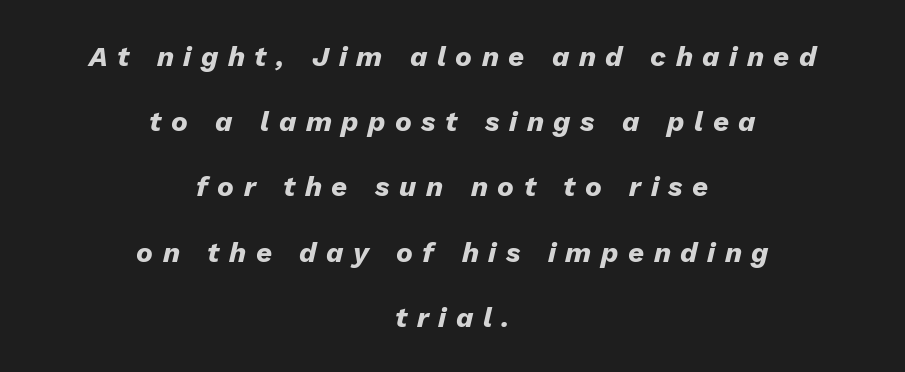
Where is the straight margin? There isn't one; the lines are centered. Has an underline been added? It has not. Quick note: interline space is abundant. Proportional: the letters do not fall into vertical columns.
